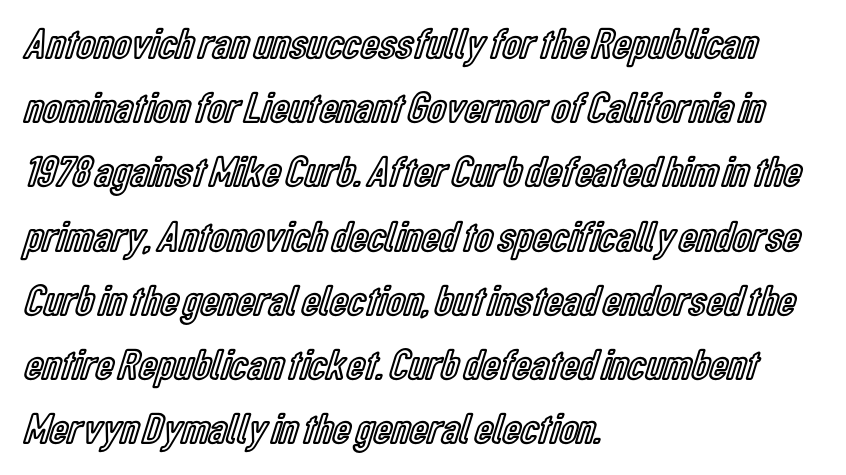
Q: Is the text italic (slanted)? A: Yes.
Q: Is the text underlined? A: No.
Q: How is the paragraph aligned? A: Left-aligned.
Q: Is the spacing between letters normal or unusually wide? A: Normal.
Q: Is the spacing between lines tight, normal or loose? A: Normal.
Q: Width (condensed, normal, or wide)? A: Condensed.
Q: x-height? A: Medium.
Q: Monospaced? A: No.
